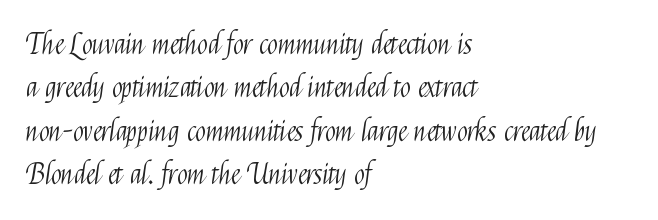
The image shows 28 px light, condensed sans-serif type; set left-aligned, normal line spacing (1.55x), normal letter spacing, not underlined; medium stroke contrast and a medium x-height.
